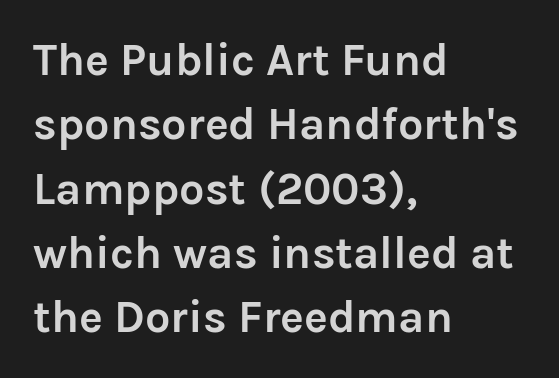
The text was rendered using a sans face with plain stroke endings. It's the straight-up-and-down kind of type. You could not count columns in this text — the font is proportionally spaced. Weight: bold.
